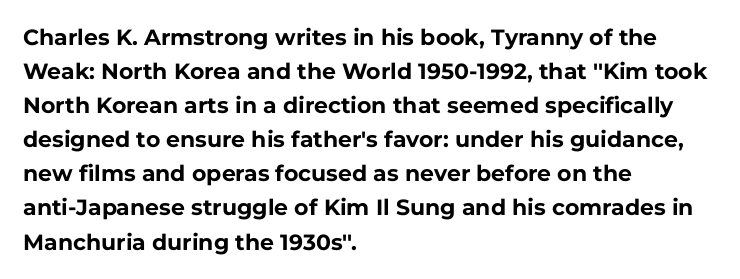
Q: Is the text bold? A: Yes.
Q: Is the text italic (slanted)? A: No, it is upright.
Q: Is the text underlined? A: No.
Q: How is the paragraph aligned? A: Left-aligned.
Q: Is the spacing between letters normal or unusually wide? A: Normal.
Q: Is the spacing between lines tight, normal or loose? A: Normal.
